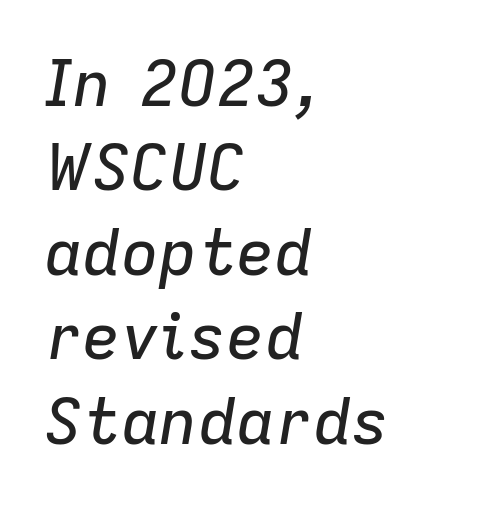
{"italic": "yes", "lean": "right", "slant_degrees": 9, "width": "normal", "stroke_contrast": "low", "x_height": "medium", "monospaced": "no", "underline": "no", "align": "left", "line_spacing": "normal", "line_spacing_ratio": 1.32, "letter_spacing": "normal", "letter_spacing_em": 0.0, "glyph_px": 64}
